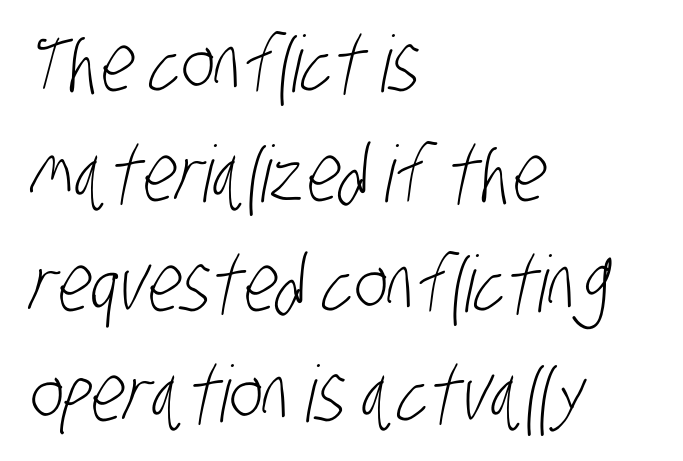
Q: Is the text bold? A: No.
Q: Is the typeface a serif or a sans-serif typeface? A: Sans-serif.
Q: Is the text underlined? A: No.
Q: How is the paragraph aligned? A: Left-aligned.
Q: Is the spacing between letters normal or unusually wide? A: Normal.
Q: Is the spacing between lines tight, normal or loose? A: Normal.
Q: Width (condensed, normal, or wide)? A: Condensed.
Q: Stroke contrast? A: Low.
Q: x-height? A: Large.
Q: Monospaced? A: No.
